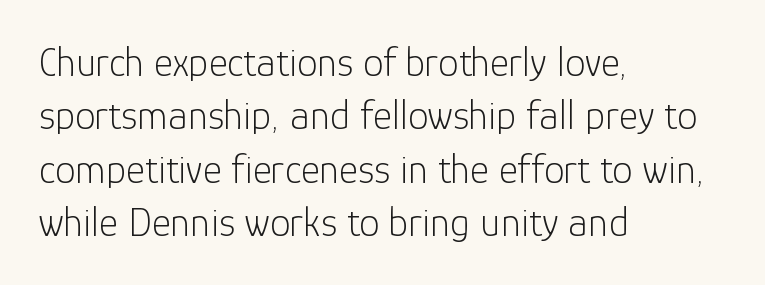
{"serif": "no", "italic": "no", "bold": "no", "weight": "light", "width": "normal", "stroke_contrast": "low", "x_height": "medium", "monospaced": "no", "underline": "no", "align": "left", "line_spacing": "normal", "line_spacing_ratio": 1.3, "letter_spacing": "normal", "letter_spacing_em": 0.0, "glyph_px": 41}
